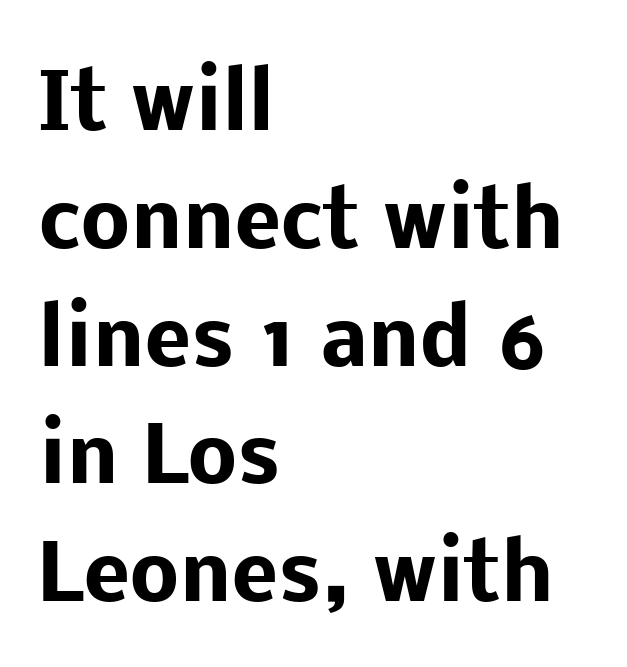
The image shows 78 px heavy sans-serif type, upright; set left-aligned, normal line spacing (1.51x), normal letter spacing, not underlined; low stroke contrast and a medium x-height.
